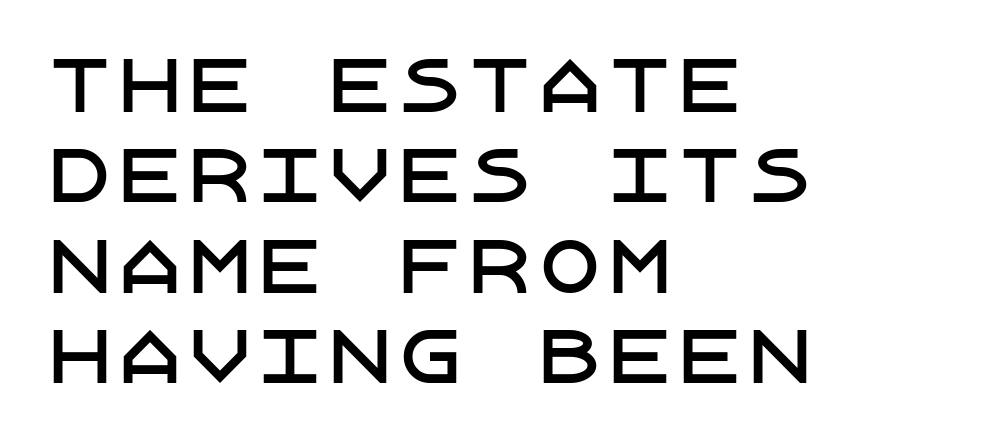
The type sits square on the baseline with zero lean. Examine the stroke ends and you'll find no serifs. The baseline area is clear. In CSS terms this would be text-align: left.
